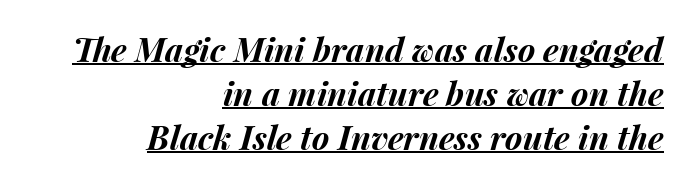
The image shows 33 px bold type, italic (leaning right); set right-aligned, normal line spacing (1.33x), normal letter spacing, underlined; medium stroke contrast and a medium x-height.
